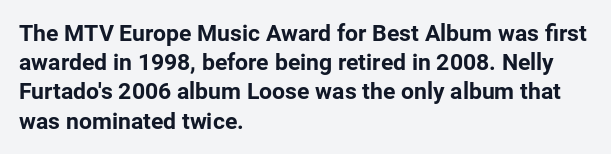
Is the block centered? No — it sits flush against the left margin. Strong, thick strokes mark this as bold type. Plain, unruled lines of type. Nothing unusual about the tracking: characters are spaced as the font intends. When letters stand straight like this, we call the style roman or upright. One glance says typical: line gaps are just what's usual.
